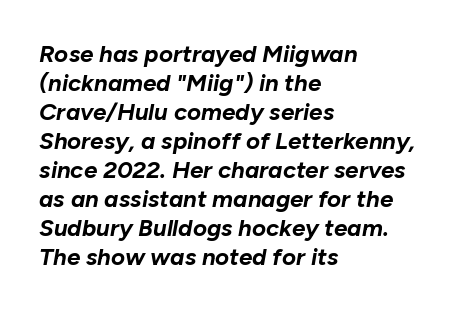
Q: Is the text bold? A: Yes.
Q: Is the text italic (slanted)? A: Yes, it leans right by about 10 degrees.
Q: Is the text underlined? A: No.
Q: How is the paragraph aligned? A: Left-aligned.
Q: Is the spacing between letters normal or unusually wide? A: Normal.
